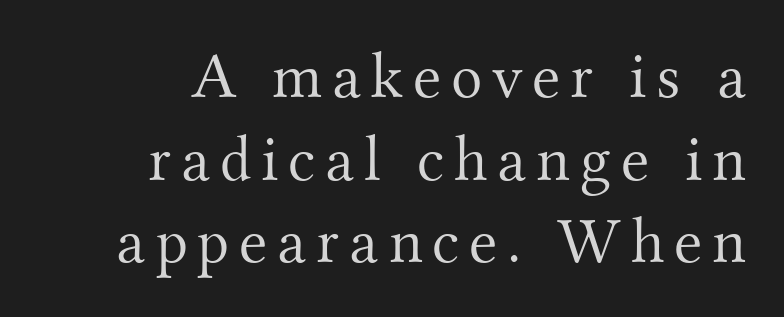
{"serif": "yes", "italic": "no", "bold": "no", "weight": "light", "width": "normal", "stroke_contrast": "medium", "x_height": "small", "monospaced": "no", "underline": "no", "align": "right", "line_spacing": "normal", "line_spacing_ratio": 1.27, "glyph_px": 65}
